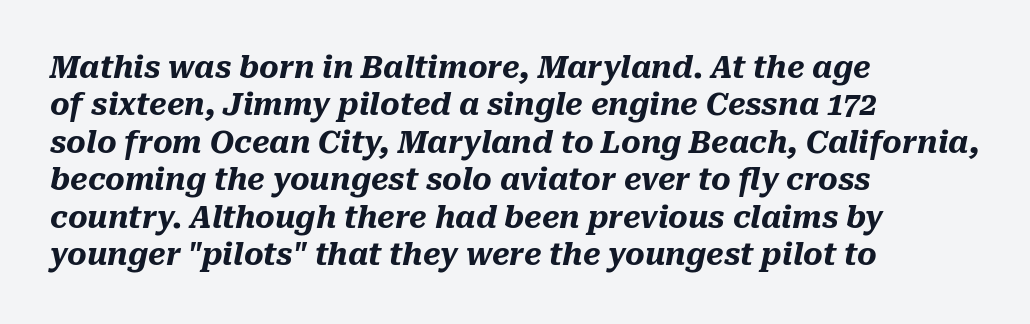
The strokes are fattened all the way to bold. The area under the type is left untouched. Leftover space on each line is placed entirely after the last word. In terms of posture, this sample is oblique. Normally led — the rows are evenly, conventionally spaced. You could not count columns in this text — the font is proportionally spaced.
